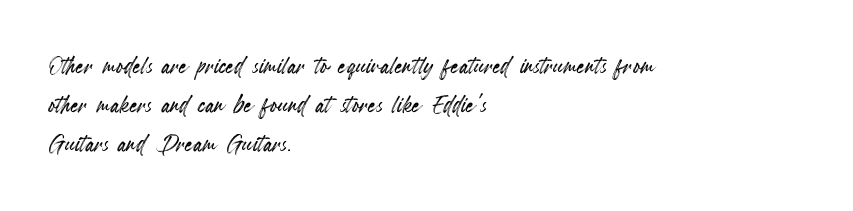
{"width": "condensed", "x_height": "small", "monospaced": "no", "underline": "no", "align": "left", "line_spacing_ratio": 1.22, "letter_spacing": "normal", "letter_spacing_em": 0.0, "glyph_px": 32}
